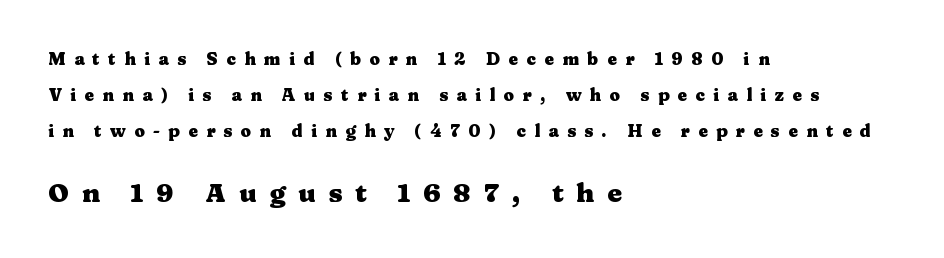
Q: Is the text bold? A: Yes.
Q: Is the text italic (slanted)? A: No, it is upright.
Q: Is the text underlined? A: No.
Q: How is the paragraph aligned? A: Left-aligned.
Q: Is the spacing between letters normal or unusually wide? A: Unusually wide.
Q: Is the spacing between lines tight, normal or loose? A: Loose.
Q: Which block of text is set in a larger size, the first (top) or the second (bottom)? A: The second (bottom) one.
